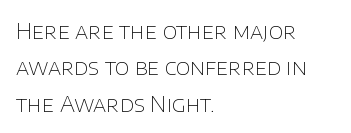
{"italic": "no", "bold": "no", "underline": "no", "align": "left", "line_spacing": "normal", "line_spacing_ratio": 1.65, "letter_spacing": "normal", "letter_spacing_em": 0.0, "glyph_px": 22}
